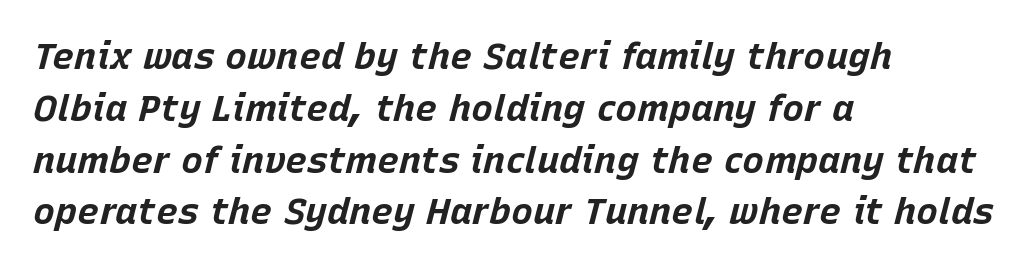
Q: Is the text bold? A: Yes.
Q: Is the text italic (slanted)? A: Yes, it leans right by about 15 degrees.
Q: Is the text underlined? A: No.
Q: How is the paragraph aligned? A: Left-aligned.
Q: Is the spacing between letters normal or unusually wide? A: Normal.
Q: Is the spacing between lines tight, normal or loose? A: Normal.
Q: Width (condensed, normal, or wide)? A: Normal.
Q: Stroke contrast? A: Low.
Q: x-height? A: Large.
Q: Monospaced? A: No.
